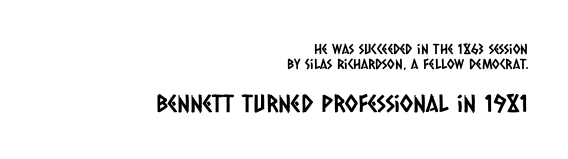
Q: Is the text underlined? A: No.
Q: How is the paragraph aligned? A: Right-aligned.
Q: Is the spacing between letters normal or unusually wide? A: Normal.
Q: Is the spacing between lines tight, normal or loose? A: Tight.
Q: Which block of text is set in a larger size, the first (top) or the second (bottom)? A: The second (bottom) one.
